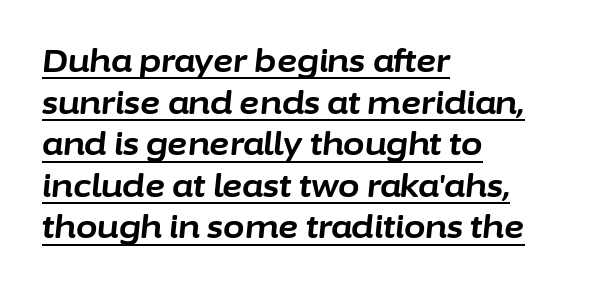
{"italic": "yes", "lean": "right", "slant_degrees": 6, "bold": "yes", "weight": "bold", "width": "normal", "stroke_contrast": "low", "x_height": "medium", "monospaced": "no", "underline": "yes", "align": "left", "line_spacing": "normal", "line_spacing_ratio": 1.34, "letter_spacing": "normal", "letter_spacing_em": 0.0, "glyph_px": 31}
